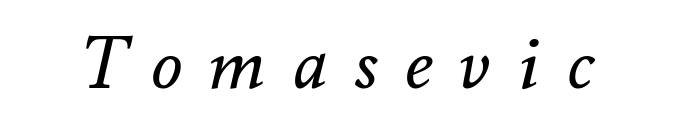
The image shows 72 px regular-weight type, italic (leaning right); set unusually wide letter spacing (+0.37 em), not underlined; medium stroke contrast and a small x-height.
